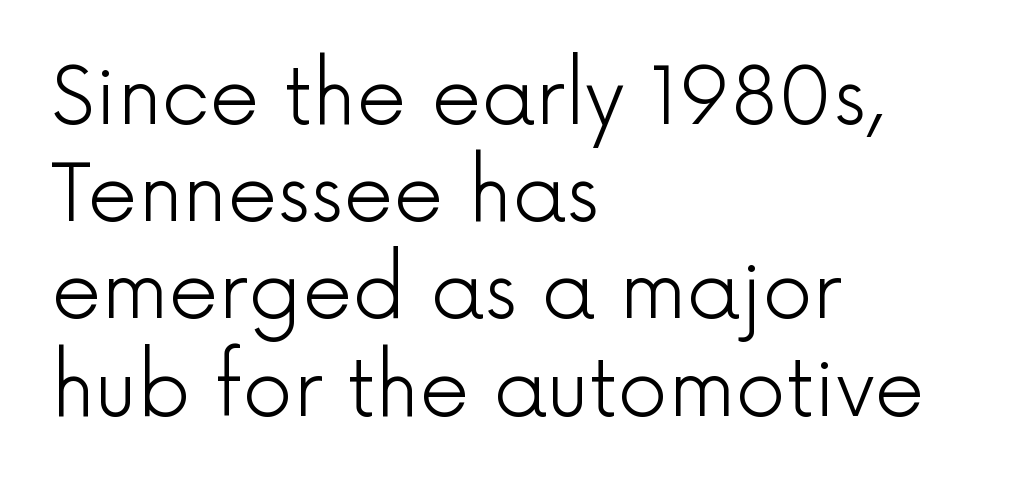
Between one letter and the next there's only the usual sliver of space. The characters are drawn with everyday or finer stroke widths. Reading down the block, your eye returns to a fixed left position each line. Every character sits straight up, as roman type does. The words here are not underlined.
